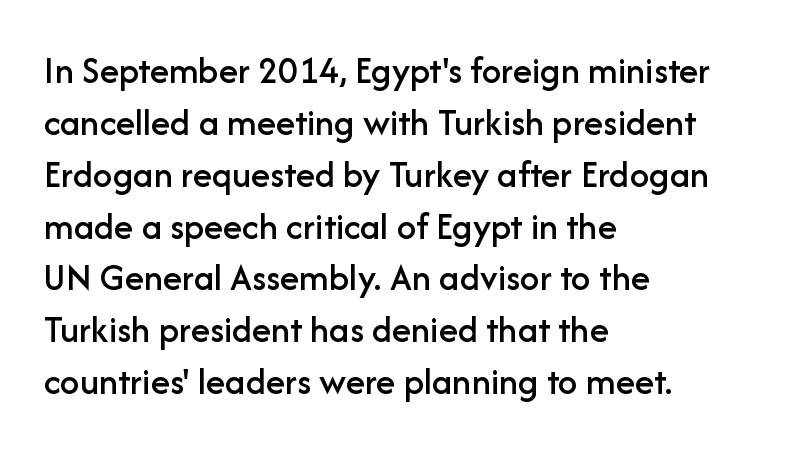
Q: Is the text italic (slanted)? A: No, it is upright.
Q: Is the typeface a serif or a sans-serif typeface? A: Sans-serif.
Q: Is the text underlined? A: No.
Q: How is the paragraph aligned? A: Left-aligned.
Q: Is the spacing between letters normal or unusually wide? A: Normal.
Q: Is the spacing between lines tight, normal or loose? A: Normal.
Q: Width (condensed, normal, or wide)? A: Normal.
Q: Stroke contrast? A: Low.
Q: x-height? A: Medium.
Q: Monospaced? A: No.
